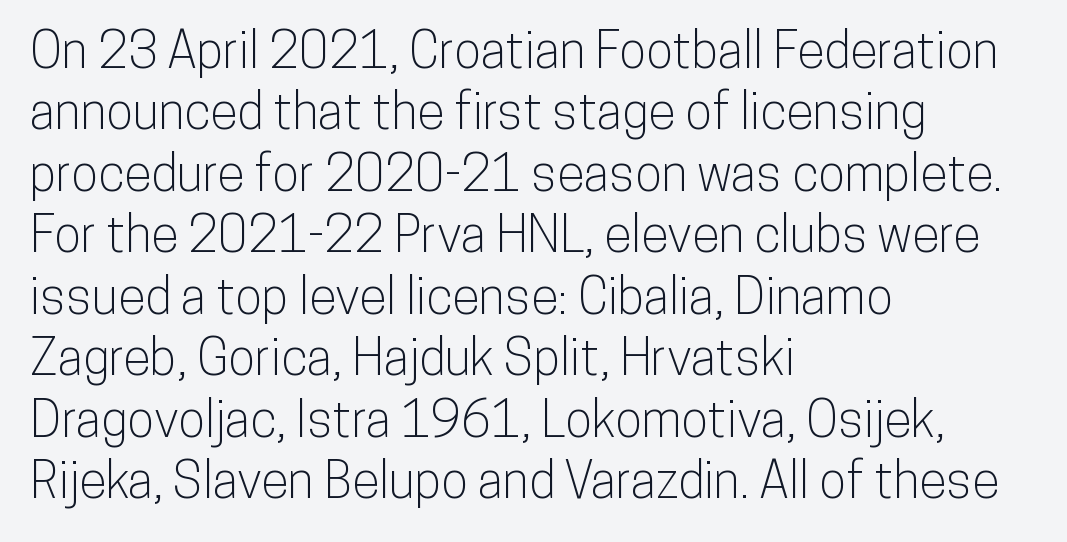
The letters advance in unequal steps, a hallmark of proportional type. A roman cut, with each character standing at attention. Alignment: flush left. The passage shown is not underscored anywhere.
